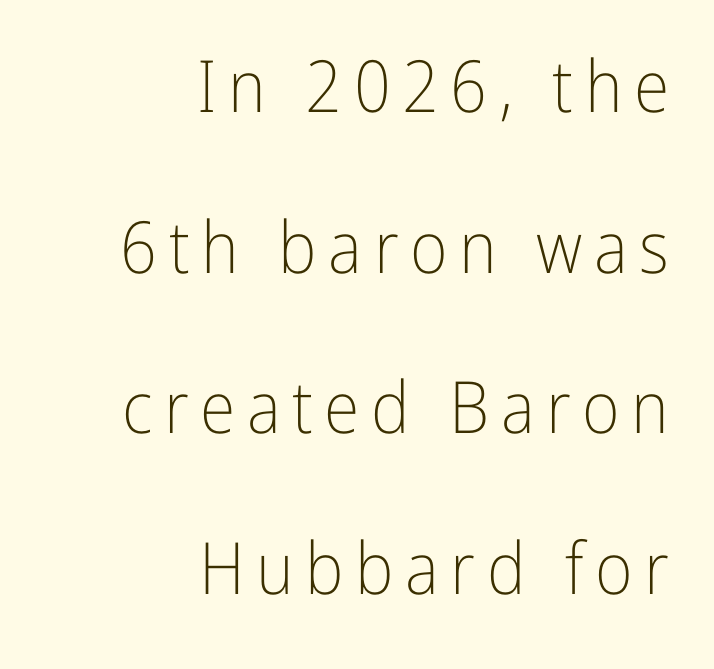
Q: Is the text bold? A: No.
Q: Is the text italic (slanted)? A: No, it is upright.
Q: Is the typeface a serif or a sans-serif typeface? A: Sans-serif.
Q: Is the text underlined? A: No.
Q: How is the paragraph aligned? A: Right-aligned.
Q: Is the spacing between lines tight, normal or loose? A: Loose.
Q: Width (condensed, normal, or wide)? A: Condensed.
Q: Stroke contrast? A: Low.
Q: x-height? A: Medium.
Q: Monospaced? A: No.
